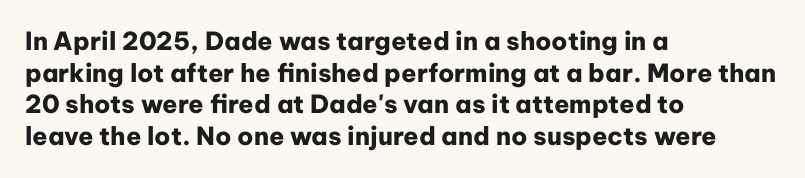
Short and long lines alike share a common starting point at left. The vertical gap from one line to the next is medium. Does the lettering tilt? It doesn't — this is upright. Underline: absent. The tracking reads as untouched default to a designer's eye. Chunky letters — that's bold for sure.
